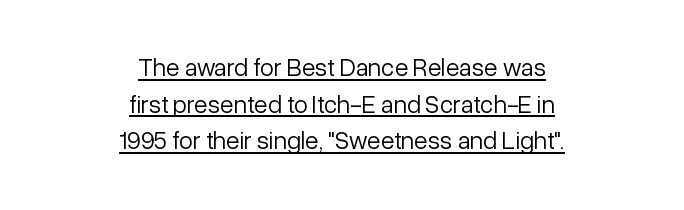
The image shows 25 px text type, upright; set centered, normal line spacing (1.47x), normal letter spacing, underlined.
